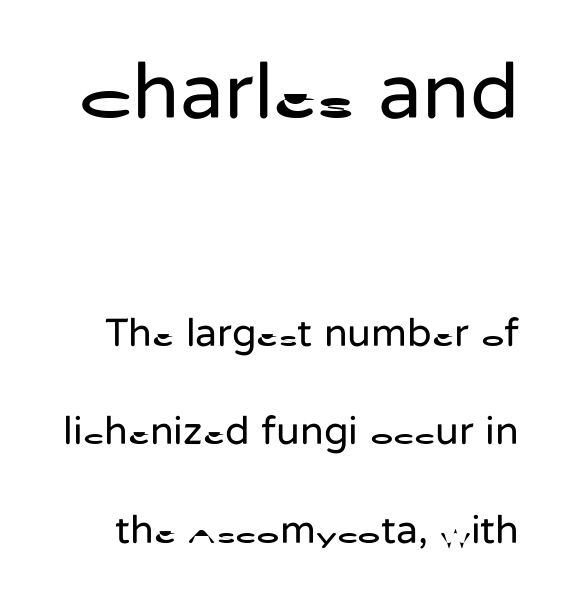
{"serif": "no", "italic": "no", "bold": "no", "weight": "regular", "width": "normal", "stroke_contrast": "low", "x_height": "medium", "monospaced": "no", "underline": "no", "line_spacing": "loose", "line_spacing_ratio": 2.47, "letter_spacing": "normal", "letter_spacing_em": 0.0, "larger_block": "first", "size_ratio": 2.0, "glyph_px": 80}
